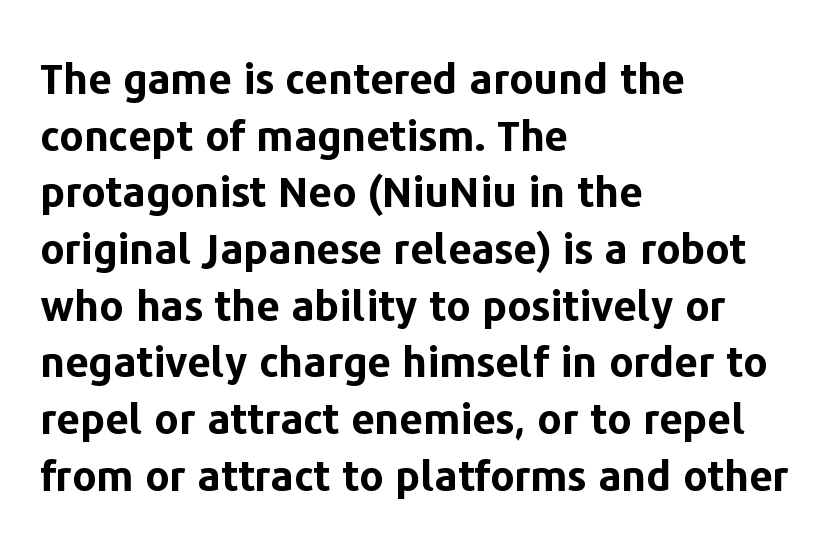
The image shows 42 px bold sans-serif type, upright; set left-aligned, normal line spacing (1.35x), normal letter spacing, not underlined; low stroke contrast and a medium x-height.
